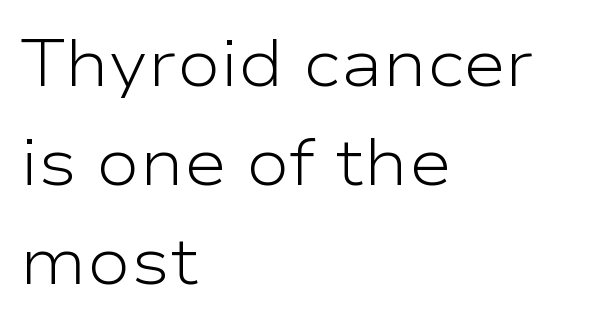
Q: Is the text bold? A: No.
Q: Is the text italic (slanted)? A: No, it is upright.
Q: Is the typeface a serif or a sans-serif typeface? A: Sans-serif.
Q: Is the text underlined? A: No.
Q: How is the paragraph aligned? A: Left-aligned.
Q: Is the spacing between letters normal or unusually wide? A: Normal.
Q: Is the spacing between lines tight, normal or loose? A: Normal.
Q: Width (condensed, normal, or wide)? A: Wide.
Q: Stroke contrast? A: Low.
Q: x-height? A: Medium.
Q: Monospaced? A: No.
